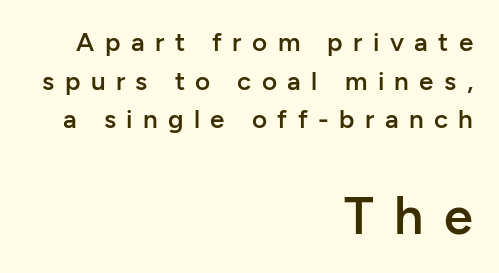
The image shows 52 px semibold sans-serif type, upright; set right-aligned, normal line spacing (1.49x), unusually wide letter spacing (+0.4 em), not underlined; the second (bottom) block is 2.0x larger; low stroke contrast and a medium x-height.
